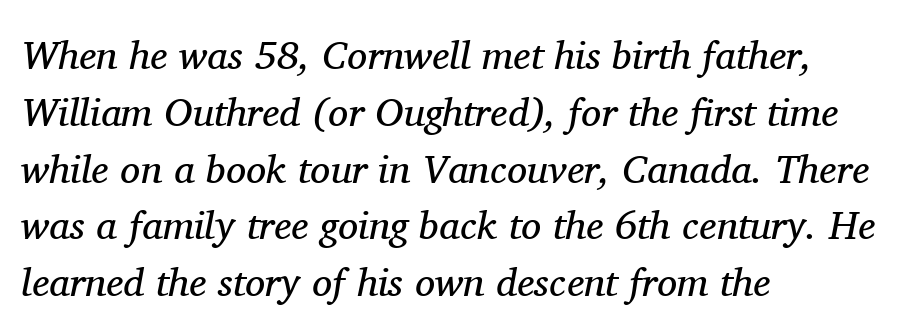
The image shows 40 px regular-weight serif type, italic (leaning right); set left-aligned, normal line spacing (1.42x), normal letter spacing, not underlined; medium stroke contrast and a medium x-height.
